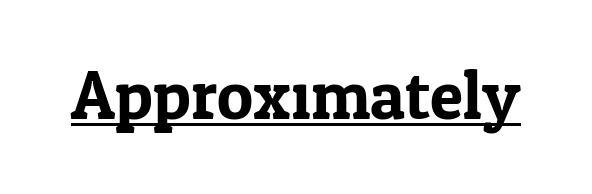
The image shows 68 px serif type, upright; set normal letter spacing, underlined; low stroke contrast and a medium x-height.
